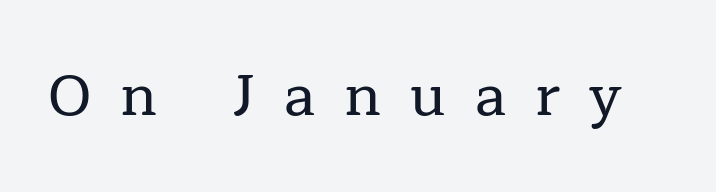
{"serif": "yes", "italic": "no", "width": "normal", "stroke_contrast": "low", "x_height": "medium", "monospaced": "no", "underline": "no", "letter_spacing": "wide", "letter_spacing_em": 0.5, "glyph_px": 58}
